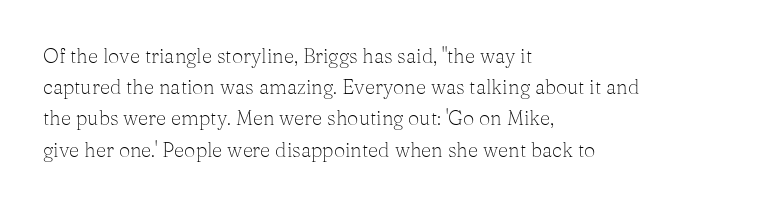
Q: Is the text bold? A: No.
Q: Is the text italic (slanted)? A: No, it is upright.
Q: Is the text underlined? A: No.
Q: How is the paragraph aligned? A: Left-aligned.
Q: Is the spacing between letters normal or unusually wide? A: Normal.
Q: Is the spacing between lines tight, normal or loose? A: Normal.
